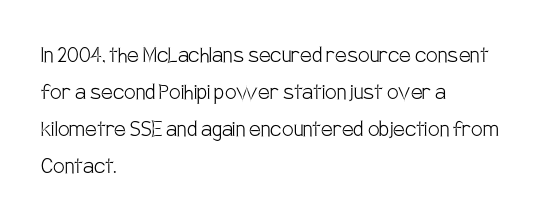
Rule under the text: the space is simply empty. The tracking reads as untouched default to a designer's eye. Compared with a typical body face, this is equally light or lighter still. A student would call this left alignment; a typographer would say flush left, rag right. The rows are spaced the way most documents space them.
